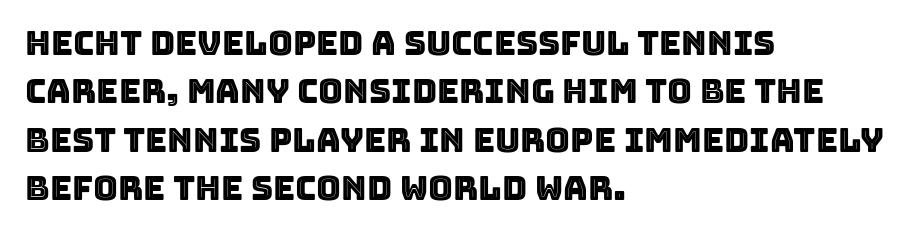
The letters advance in unequal steps, a hallmark of proportional type. The horizontal fit of the characters is conventional and even. Quick note: not italic, upright. Visually the block forms a straight wall on the left and a jagged coastline on the right. Evenly set lines give the paragraph a standard silhouette. The strip under each line holds only bare page.
